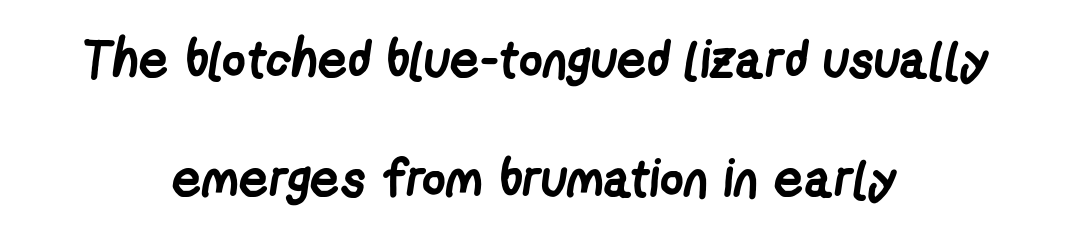
Q: Is the text bold? A: Yes.
Q: Is the typeface a serif or a sans-serif typeface? A: Sans-serif.
Q: Is the text underlined? A: No.
Q: How is the paragraph aligned? A: Centered.
Q: Is the spacing between letters normal or unusually wide? A: Normal.
Q: Is the spacing between lines tight, normal or loose? A: Loose.
Q: Width (condensed, normal, or wide)? A: Condensed.
Q: Stroke contrast? A: Low.
Q: x-height? A: Medium.
Q: Monospaced? A: No.
